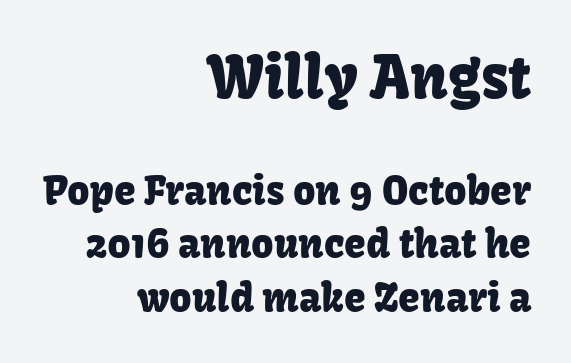
Q: Is the text italic (slanted)? A: No, it is upright.
Q: Is the typeface a serif or a sans-serif typeface? A: Sans-serif.
Q: Is the text underlined? A: No.
Q: How is the paragraph aligned? A: Right-aligned.
Q: Is the spacing between letters normal or unusually wide? A: Normal.
Q: Is the spacing between lines tight, normal or loose? A: Normal.
Q: Which block of text is set in a larger size, the first (top) or the second (bottom)? A: The first (top) one.
Q: Width (condensed, normal, or wide)? A: Normal.
Q: Stroke contrast? A: Low.
Q: x-height? A: Medium.
Q: Monospaced? A: No.
